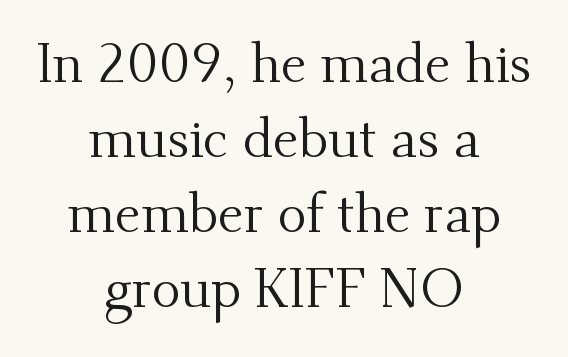
This sample is center-justified, so both line endings float freely. A typesetter would mark this as roman, not italic. The space between consecutive lines is moderate. This rendering employs a face with finishing strokes, i.e., a serif. Tracking value appears to be zero — textbook default spacing. Do the characters align in a grid? No, the font is proportional.
